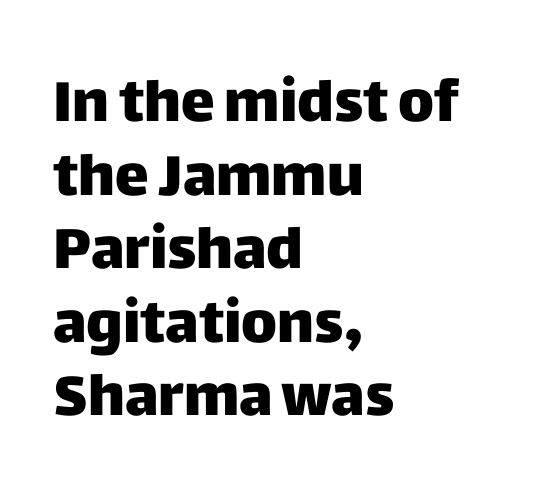
{"serif": "no", "italic": "no", "bold": "yes", "weight": "heavy", "width": "normal", "stroke_contrast": "low", "x_height": "large", "monospaced": "no", "underline": "no", "align": "left", "line_spacing": "normal", "line_spacing_ratio": 1.29, "letter_spacing": "normal", "letter_spacing_em": 0.0, "glyph_px": 57}
